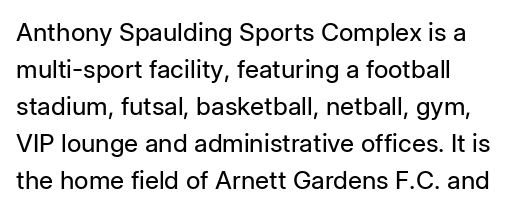
The image shows 25 px text type, upright; set left-aligned, normal line spacing (1.48x), normal letter spacing, not underlined.
